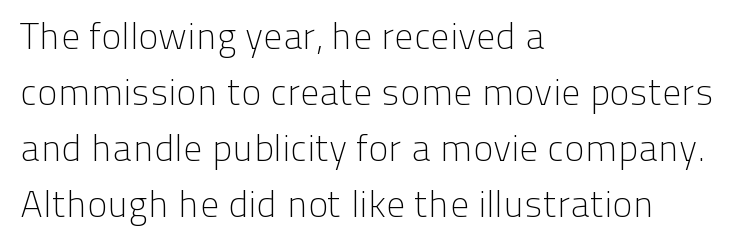
{"serif": "no", "italic": "no", "bold": "no", "weight": "light", "width": "normal", "stroke_contrast": "low", "x_height": "medium", "monospaced": "no", "underline": "no", "align": "left", "line_spacing": "normal", "line_spacing_ratio": 1.47, "letter_spacing": "normal", "letter_spacing_em": 0.0, "glyph_px": 38}
